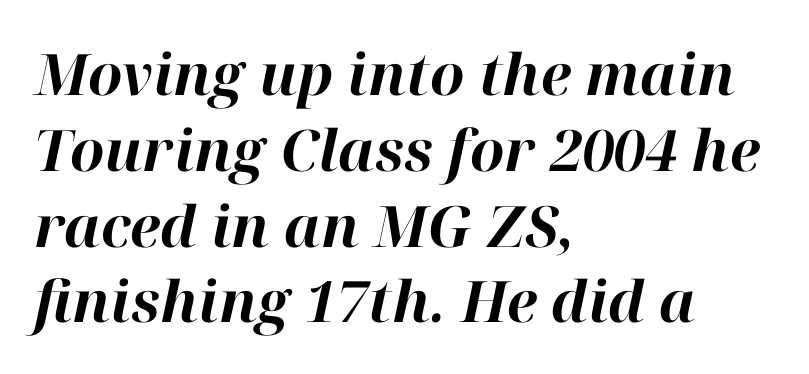
{"italic": "yes", "lean": "right", "slant_degrees": 12, "bold": "yes", "weight": "bold", "width": "normal", "stroke_contrast": "high", "x_height": "medium", "monospaced": "no", "underline": "no", "align": "left", "line_spacing": "normal", "line_spacing_ratio": 1.33, "letter_spacing": "normal", "letter_spacing_em": 0.0, "glyph_px": 57}
